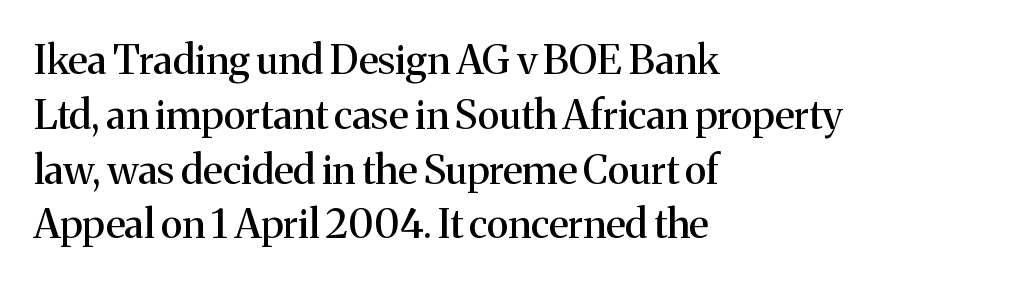
Q: Is the text italic (slanted)? A: No, it is upright.
Q: Is the typeface a serif or a sans-serif typeface? A: Serif.
Q: Is the text underlined? A: No.
Q: How is the paragraph aligned? A: Left-aligned.
Q: Is the spacing between letters normal or unusually wide? A: Normal.
Q: Is the spacing between lines tight, normal or loose? A: Normal.
Q: Width (condensed, normal, or wide)? A: Normal.
Q: Stroke contrast? A: Medium.
Q: x-height? A: Medium.
Q: Monospaced? A: No.
